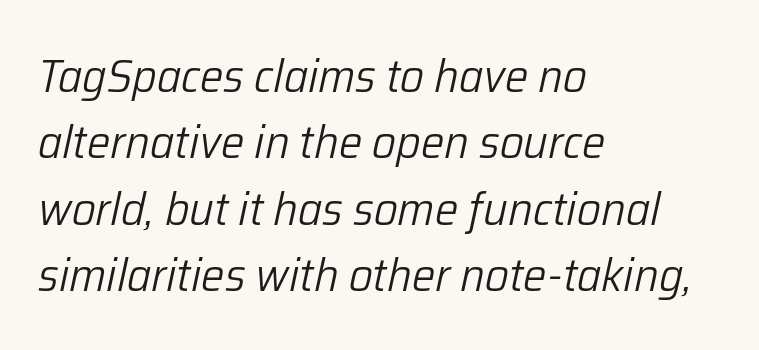
All the whitespace from short lines collects on the right. A quiet, ordinary-to-light weight characterises the typeface. The rendering keeps characters at their native spacing. Vertical spacing — default. Posture: slanted.
